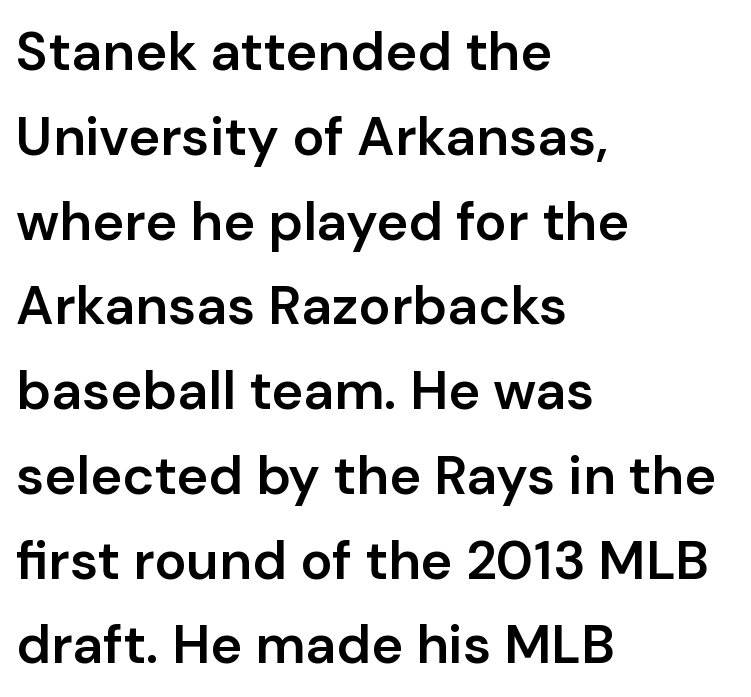
Q: Is the text bold? A: Semi-bold.
Q: Is the text italic (slanted)? A: No, it is upright.
Q: Is the typeface a serif or a sans-serif typeface? A: Sans-serif.
Q: Is the text underlined? A: No.
Q: How is the paragraph aligned? A: Left-aligned.
Q: Is the spacing between letters normal or unusually wide? A: Normal.
Q: Is the spacing between lines tight, normal or loose? A: Normal.
Q: Width (condensed, normal, or wide)? A: Normal.
Q: Stroke contrast? A: Low.
Q: x-height? A: Medium.
Q: Monospaced? A: No.
